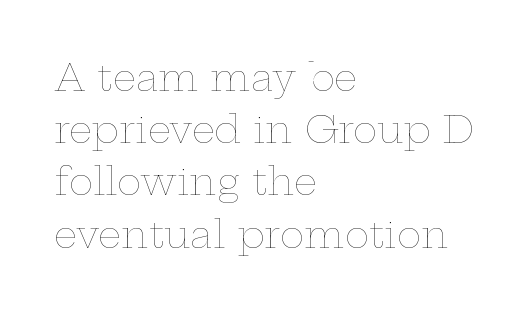
{"italic": "no", "bold": "no", "weight": "thin", "width": "wide", "stroke_contrast": "low", "x_height": "medium", "monospaced": "no", "underline": "no", "align": "left", "line_spacing": "normal", "line_spacing_ratio": 1.41, "letter_spacing": "normal", "letter_spacing_em": 0.0, "glyph_px": 37}
